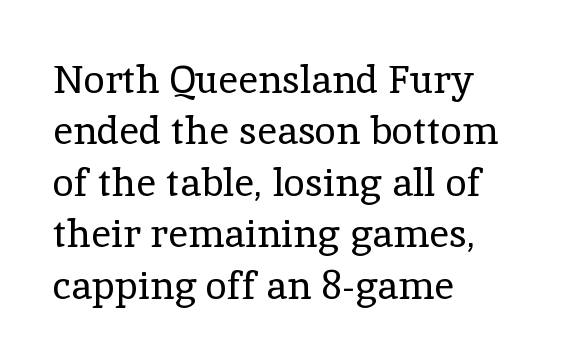
Q: Is the text bold? A: No.
Q: Is the text italic (slanted)? A: No, it is upright.
Q: Is the typeface a serif or a sans-serif typeface? A: Serif.
Q: Is the text underlined? A: No.
Q: How is the paragraph aligned? A: Left-aligned.
Q: Is the spacing between letters normal or unusually wide? A: Normal.
Q: Is the spacing between lines tight, normal or loose? A: Normal.
Q: Width (condensed, normal, or wide)? A: Normal.
Q: x-height? A: Medium.
Q: Monospaced? A: No.
